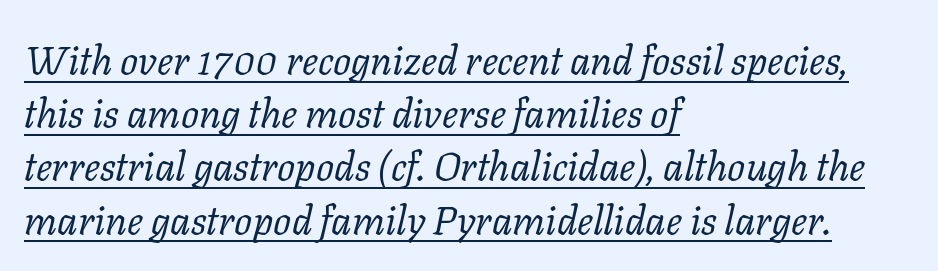
The image shows 40 px regular-weight serif type, italic (leaning right); set left-aligned, normal line spacing (1.33x), normal letter spacing, underlined; low stroke contrast and a medium x-height.
